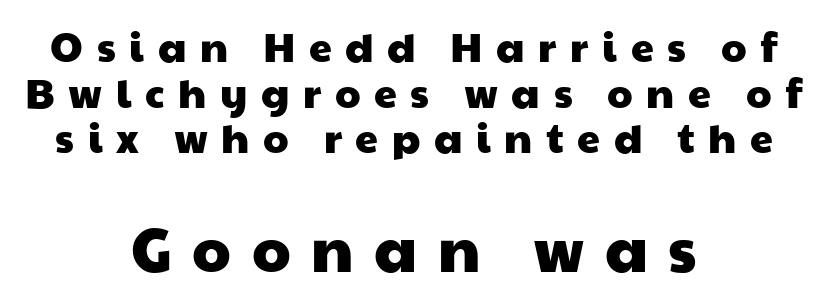
Do the characters align in a grid? No, the font is proportional. A student would notice the bottom passage is typeset larger than what precedes it. This rendering uses center alignment, leaving both contours irregular but symmetric. No word sits above an underline. In terms of letterform style, serifs are entirely absent.
